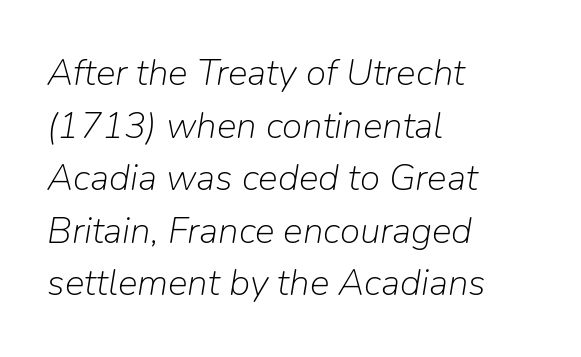
Glyph-to-glyph distance matches everyday printed text. The font's italic variant was chosen for this text. Has an underline been added? It has not. A normal amount of white space separates one row of letters from the next. Each letter keeps its own natural width here, so spacing adapts to shape.
